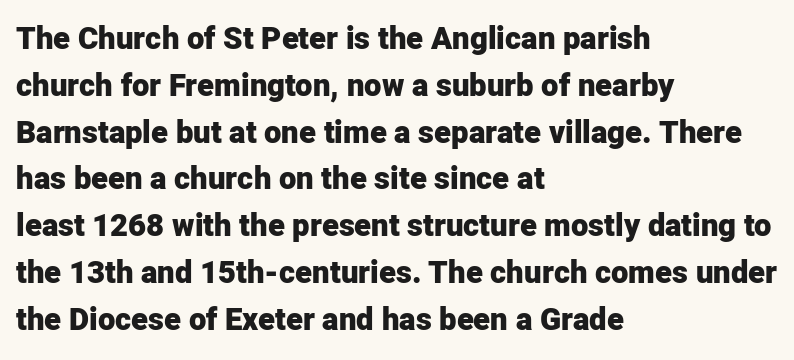
Which margin do the lines hug? The left one — the right edge is uneven. The text was rendered using a sans face with plain stroke endings. Set as a true bold cut, around the 700 mark. What's the leading like? Ordinary, nothing unusual.
